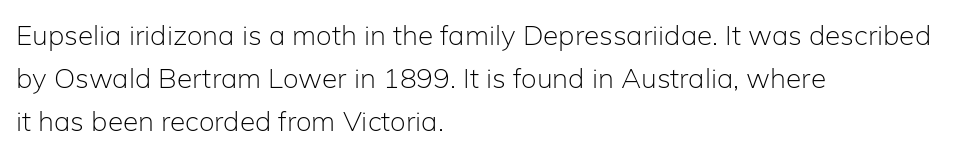
Designer's note — italics off, roman on. Is the letter spacing exaggerated? No — it looks like the ordinary default. The paragraph shown leans on its left margin. Underlining? Definitely not there. Proportional: the letters do not fall into vertical columns. In terms of letterform style, serifs are entirely absent.
